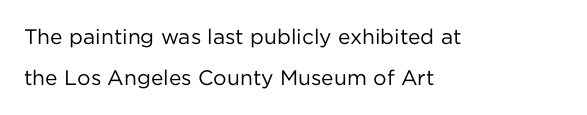
{"italic": "no", "bold": "no", "underline": "no", "align": "left", "line_spacing": "loose", "line_spacing_ratio": 1.97, "letter_spacing": "normal", "letter_spacing_em": 0.0, "glyph_px": 21}
